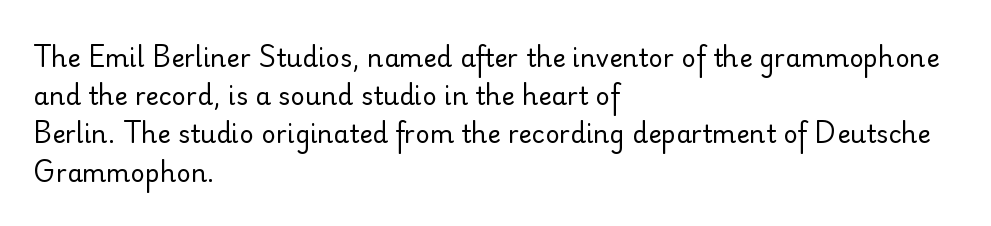
The glyphs are unaccompanied by any horizontal stroke below them. Posture: vertical. These lines keep a tight, regular rhythm from letter to letter. Interline gaps are of average width in this sample. The paragraph shown leans on its left margin.
